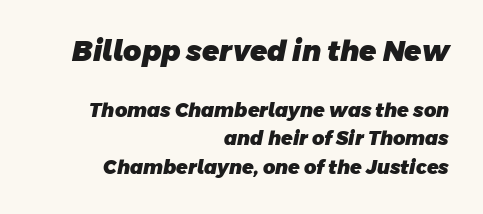
{"serif": "no", "bold": "yes", "weight": "heavy", "width": "normal", "stroke_contrast": "low", "x_height": "large", "monospaced": "no", "underline": "no", "align": "right", "line_spacing": "normal", "line_spacing_ratio": 1.51, "letter_spacing": "normal", "letter_spacing_em": 0.0, "larger_block": "first", "size_ratio": 1.47, "glyph_px": 28}
